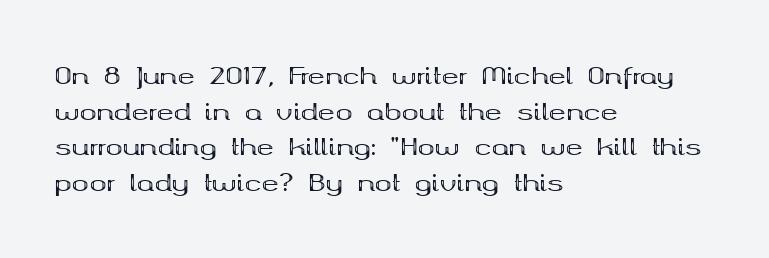
Q: Is the text bold? A: Yes.
Q: Is the text italic (slanted)? A: No, it is upright.
Q: Is the text underlined? A: No.
Q: How is the paragraph aligned? A: Left-aligned.
Q: Is the spacing between letters normal or unusually wide? A: Normal.
Q: Is the spacing between lines tight, normal or loose? A: Normal.
